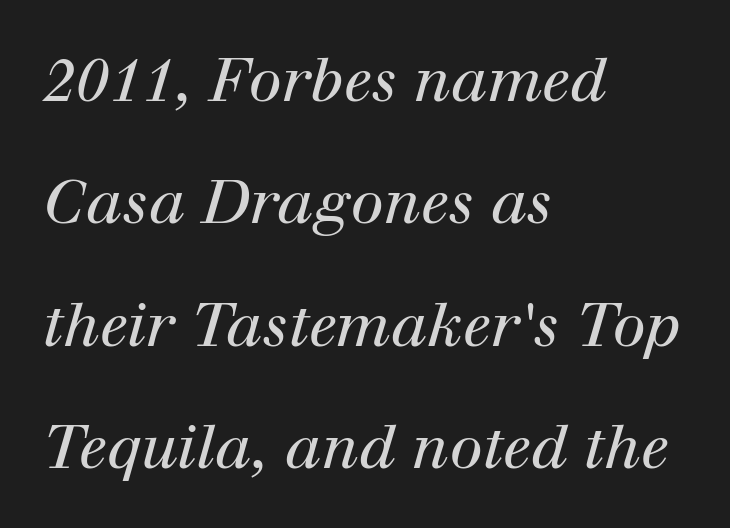
The typeface has the unassuming heft of standard copy or less. The passage shown is typed in a proportional face where columns would drift. Look at the tracking — it's just the regular setting, nothing added. This sample trades compactness for vertical openness between lines. The specimen reads as italic at a glance. This rendering employs a face with finishing strokes, i.e., a serif.
